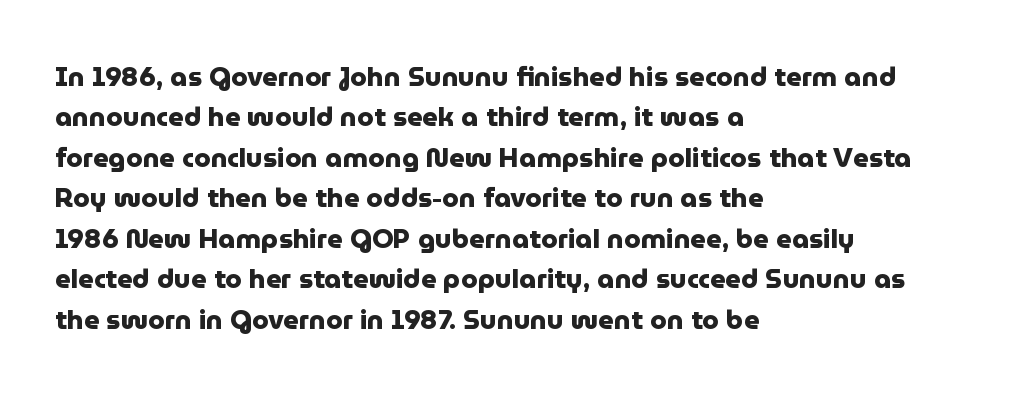
The image shows 27 px bold type, upright; set left-aligned, normal line spacing (1.5x), normal letter spacing, not underlined.
